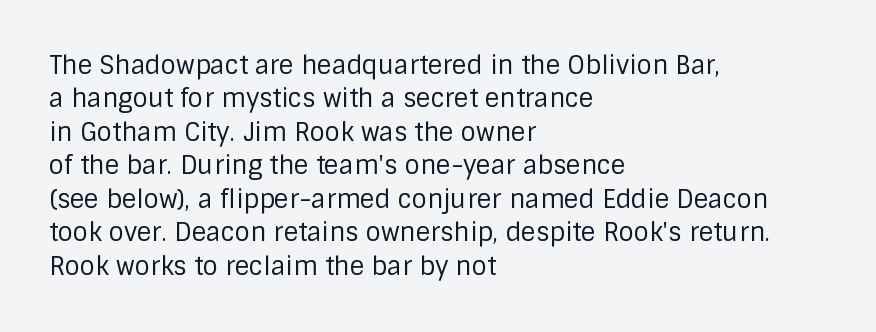
Q: Is the text bold? A: No.
Q: Is the text italic (slanted)? A: No, it is upright.
Q: Is the text underlined? A: No.
Q: How is the paragraph aligned? A: Left-aligned.
Q: Is the spacing between letters normal or unusually wide? A: Normal.
Q: Is the spacing between lines tight, normal or loose? A: Normal.
